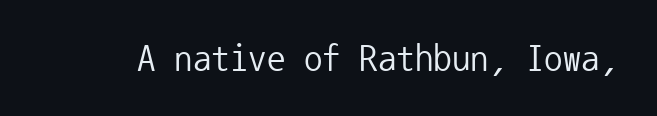
The image shows 37 px regular-weight sans-serif type, upright, monospaced; set normal letter spacing, not underlined; low stroke contrast and a medium x-height.
